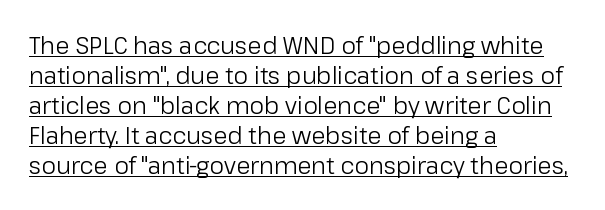
Q: Is the text bold? A: No.
Q: Is the text italic (slanted)? A: No, it is upright.
Q: Is the text underlined? A: Yes.
Q: How is the paragraph aligned? A: Left-aligned.
Q: Is the spacing between letters normal or unusually wide? A: Normal.
Q: Is the spacing between lines tight, normal or loose? A: Normal.
